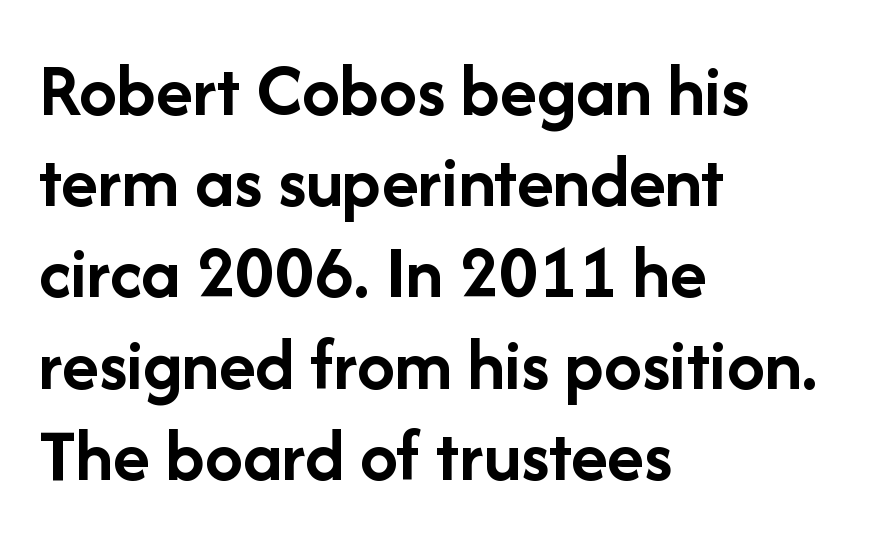
{"serif": "no", "italic": "no", "bold": "yes", "weight": "semibold", "width": "normal", "stroke_contrast": "low", "x_height": "medium", "monospaced": "no", "underline": "no", "align": "left", "line_spacing_ratio": 1.2, "letter_spacing": "normal", "letter_spacing_em": 0.0, "glyph_px": 76}
